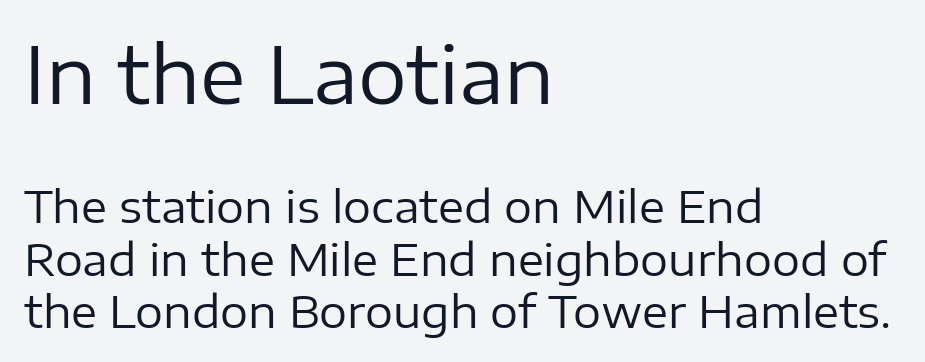
{"serif": "no", "italic": "no", "bold": "no", "weight": "regular", "width": "normal", "stroke_contrast": "low", "x_height": "medium", "monospaced": "no", "underline": "no", "align": "left", "line_spacing_ratio": 1.19, "letter_spacing": "normal", "letter_spacing_em": 0.0, "larger_block": "first", "size_ratio": 1.75, "glyph_px": 77}
